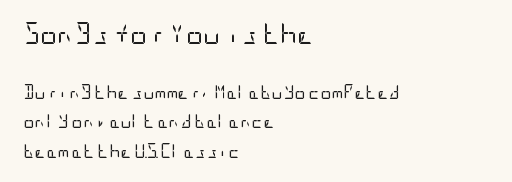
{"italic": "no", "bold": "no", "underline": "no", "align": "left", "line_spacing": "loose", "line_spacing_ratio": 2.13, "letter_spacing": "normal", "letter_spacing_em": 0.0, "larger_block": "first", "size_ratio": 1.5, "glyph_px": 21}
